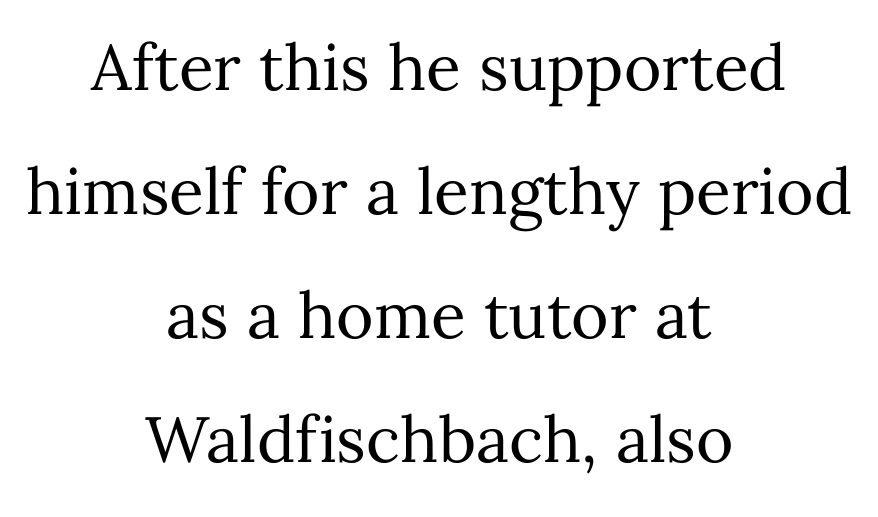
{"italic": "no", "bold": "no", "weight": "regular", "width": "normal", "stroke_contrast": "medium", "x_height": "medium", "monospaced": "no", "underline": "no", "align": "center", "line_spacing": "loose", "line_spacing_ratio": 1.94, "letter_spacing": "normal", "letter_spacing_em": 0.0, "glyph_px": 64}
